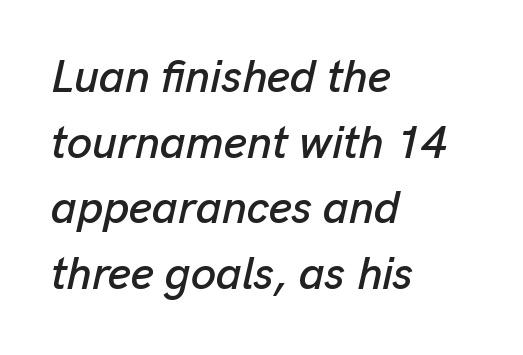
Q: Is the text italic (slanted)? A: Yes, it leans right by about 13 degrees.
Q: Is the text underlined? A: No.
Q: How is the paragraph aligned? A: Left-aligned.
Q: Is the spacing between letters normal or unusually wide? A: Normal.
Q: Is the spacing between lines tight, normal or loose? A: Normal.
Q: Width (condensed, normal, or wide)? A: Normal.
Q: Stroke contrast? A: Low.
Q: x-height? A: Medium.
Q: Monospaced? A: No.
